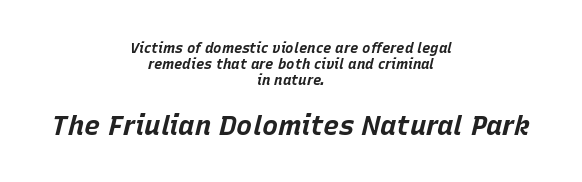
Q: Is the text bold? A: Yes.
Q: Is the text italic (slanted)? A: Yes, it leans right by about 15 degrees.
Q: Is the text underlined? A: No.
Q: How is the paragraph aligned? A: Centered.
Q: Is the spacing between letters normal or unusually wide? A: Normal.
Q: Which block of text is set in a larger size, the first (top) or the second (bottom)? A: The second (bottom) one.
